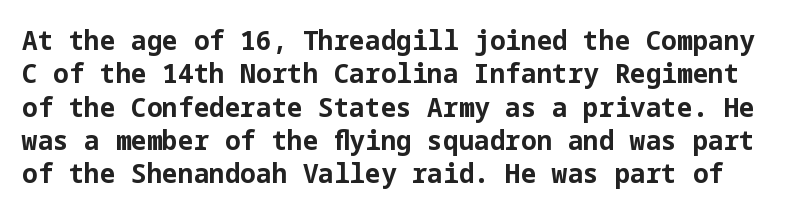
Glyph-to-glyph distance matches everyday printed text. Caption: bold face, heavy strokes. Check the space under the baseline: it is left empty. Whoever set this chose a conventional vertical rhythm.
